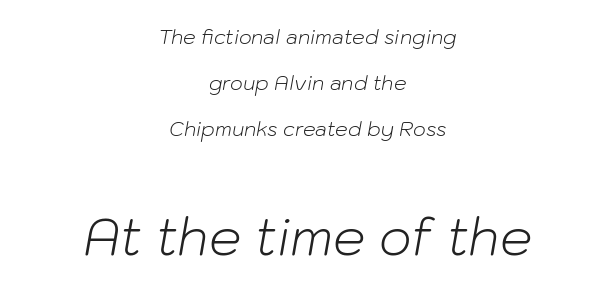
The image shows 51 px light type, italic (leaning right); set centered, loose line spacing (2.3x), normal letter spacing, not underlined; the second (bottom) block is 2.55x larger; low stroke contrast and a medium x-height.
